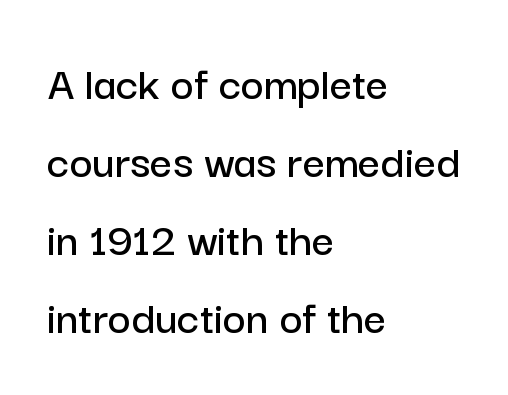
Q: Is the text italic (slanted)? A: No, it is upright.
Q: Is the typeface a serif or a sans-serif typeface? A: Sans-serif.
Q: Is the text underlined? A: No.
Q: How is the paragraph aligned? A: Left-aligned.
Q: Is the spacing between letters normal or unusually wide? A: Normal.
Q: Is the spacing between lines tight, normal or loose? A: Normal.
Q: Width (condensed, normal, or wide)? A: Normal.
Q: Stroke contrast? A: Low.
Q: x-height? A: Medium.
Q: Monospaced? A: No.
